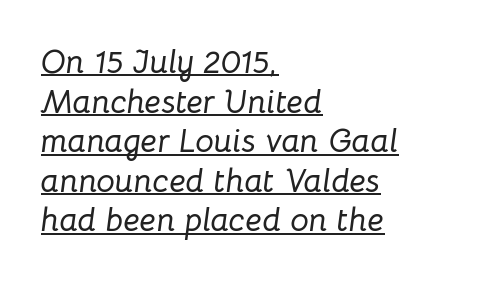
The rendering uses natural spacing where letterforms have individual widths. Glyph-to-glyph distance matches everyday printed text. Observe the lean: these are italic letterforms. This rendering features underlined lettering. Compared with a centered layout, this one pins lines to the left instead.
